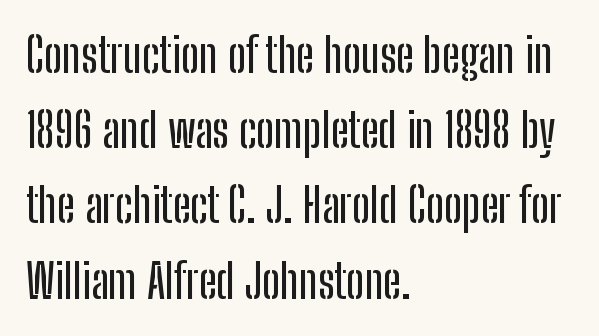
The image shows 47 px condensed sans-serif type, upright; set left-aligned, normal line spacing (1.6x), normal letter spacing, not underlined; low stroke contrast and a medium x-height.
